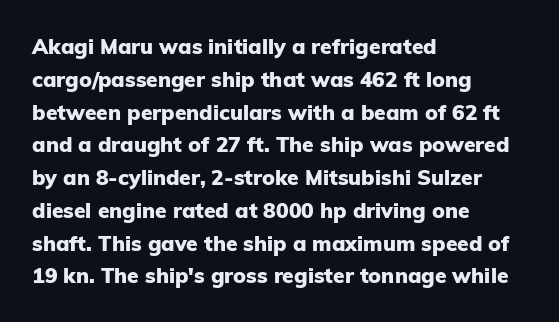
The image shows 21 px bold type, upright; set left-aligned, normal line spacing (1.56x), normal letter spacing, not underlined.
